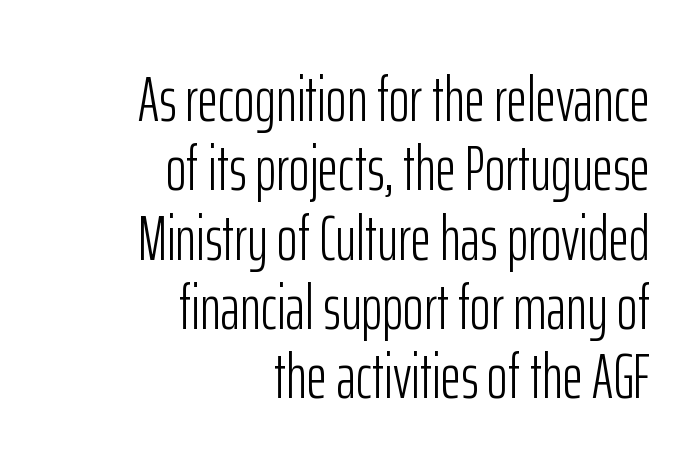
Q: Is the text bold? A: No.
Q: Is the text italic (slanted)? A: No, it is upright.
Q: Is the typeface a serif or a sans-serif typeface? A: Sans-serif.
Q: Is the text underlined? A: No.
Q: How is the paragraph aligned? A: Right-aligned.
Q: Is the spacing between letters normal or unusually wide? A: Normal.
Q: Is the spacing between lines tight, normal or loose? A: Tight.
Q: Width (condensed, normal, or wide)? A: Condensed.
Q: Stroke contrast? A: Low.
Q: x-height? A: Medium.
Q: Monospaced? A: No.
